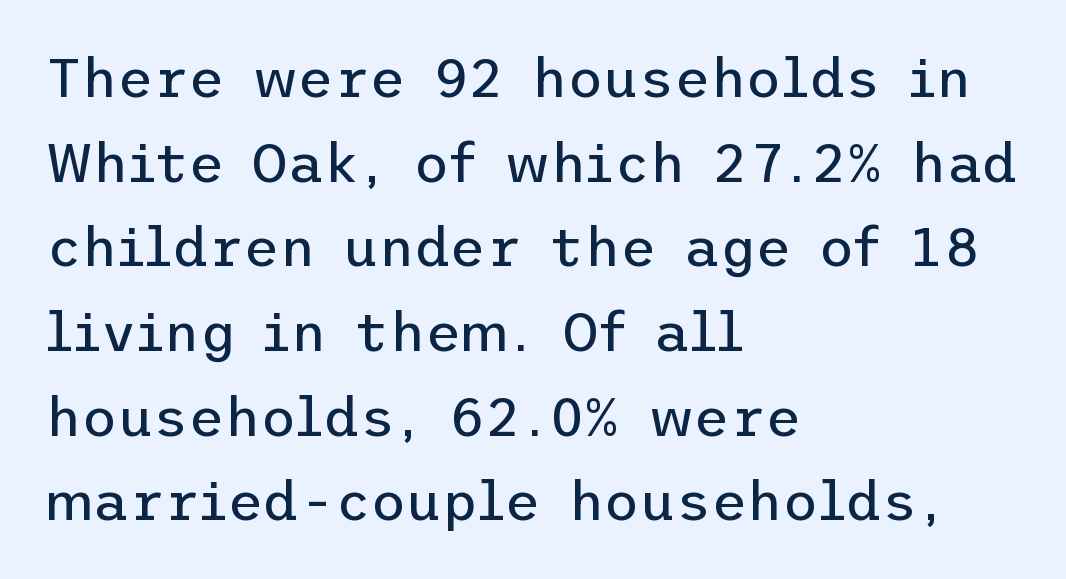
The type sits square on the baseline with zero lean. Does the copy run flush right? No — it runs flush left. A typesetter would call this leading conventional body-copy spacing. The gap between lines stays unmarked.
